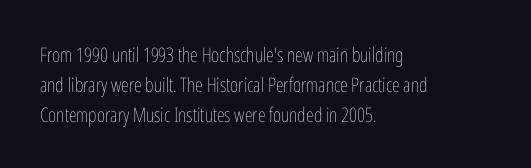
The image shows 20 px text type, upright; set left-aligned, normal line spacing (1.5x), normal letter spacing, not underlined.
